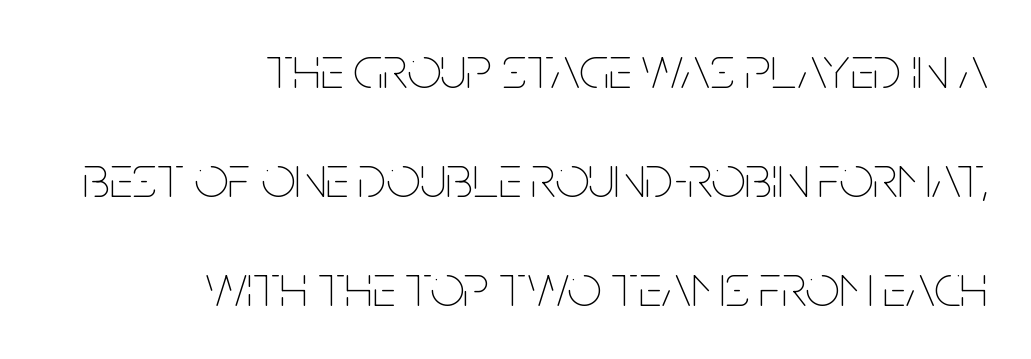
Q: Is the text bold? A: No.
Q: Is the text italic (slanted)? A: No, it is upright.
Q: Is the text underlined? A: No.
Q: How is the paragraph aligned? A: Right-aligned.
Q: Is the spacing between letters normal or unusually wide? A: Normal.
Q: Width (condensed, normal, or wide)? A: Condensed.
Q: Stroke contrast? A: Low.
Q: x-height? A: Large.
Q: Monospaced? A: No.
